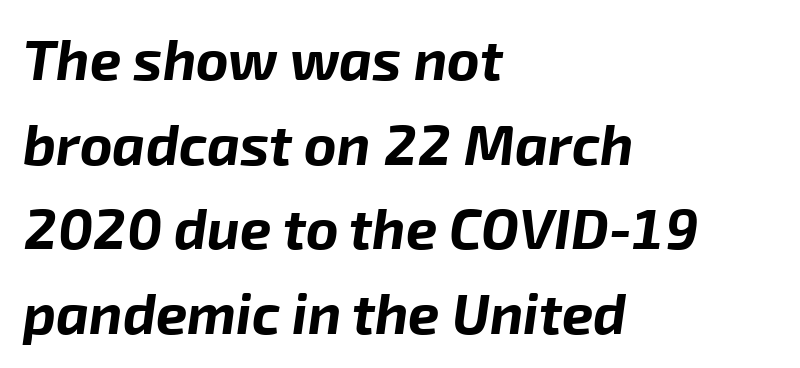
The face used here is rendered with its standard letterfit. This sample keeps an unexceptional amount of space between lines. Line beginnings align vertically; line endings do not. The glyphs look as if they've been sheared to an angle.
